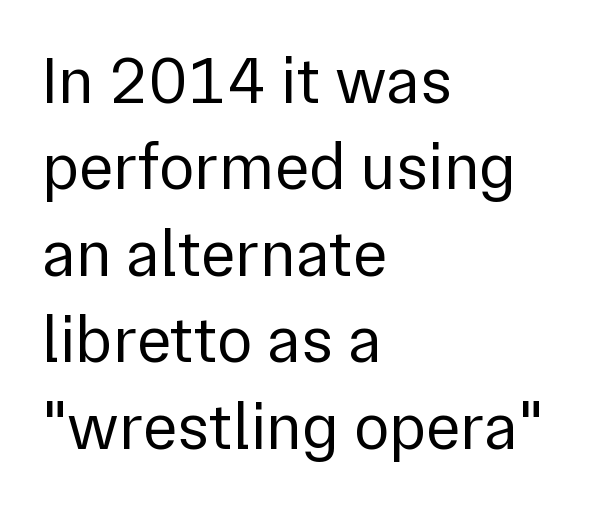
The image shows 66 px regular-weight sans-serif type, upright; set left-aligned, normal line spacing (1.31x), normal letter spacing, not underlined; a medium x-height.
